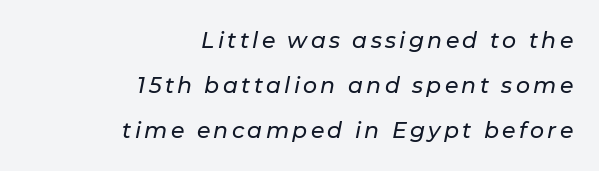
The image shows 22 px text type, italic (leaning right); set right-aligned, loose line spacing (2.05x), not underlined.
